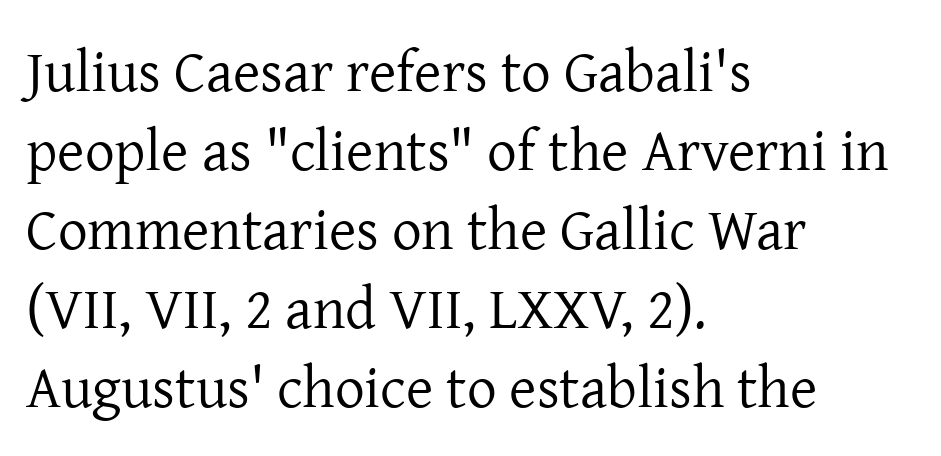
The image shows 59 px regular-weight serif type, upright; set left-aligned, normal line spacing (1.34x), normal letter spacing, not underlined; low stroke contrast and a medium x-height.
